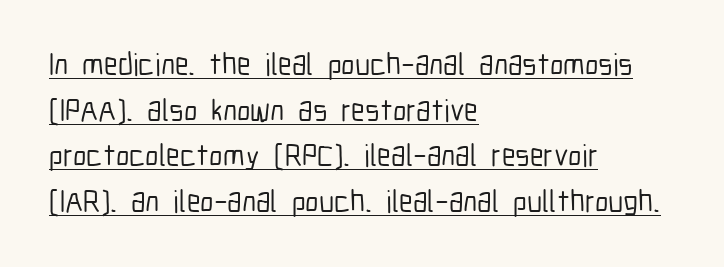
Q: Is the text italic (slanted)? A: No, it is upright.
Q: Is the typeface a serif or a sans-serif typeface? A: Sans-serif.
Q: Is the text underlined? A: Yes.
Q: How is the paragraph aligned? A: Left-aligned.
Q: Is the spacing between letters normal or unusually wide? A: Normal.
Q: Is the spacing between lines tight, normal or loose? A: Normal.
Q: Width (condensed, normal, or wide)? A: Condensed.
Q: Stroke contrast? A: Low.
Q: x-height? A: Medium.
Q: Monospaced? A: No.
